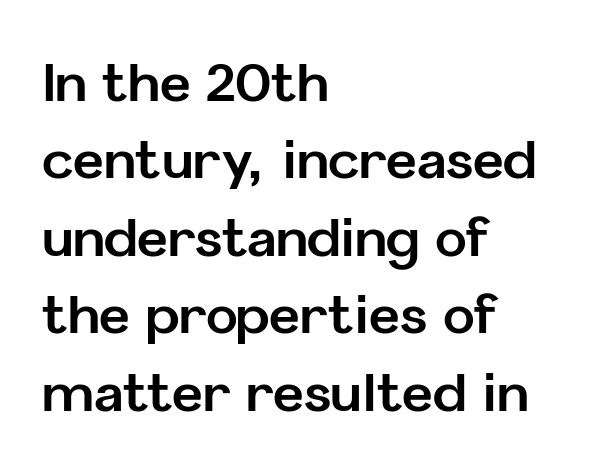
Regular leading. Strong, thick strokes mark this as bold type. Upright lettering throughout. The passage shown is not underscored anywhere. Teacher's note: observe the even left margin — that is flush-left alignment. The passage shown is typed in a proportional face where columns would drift.
